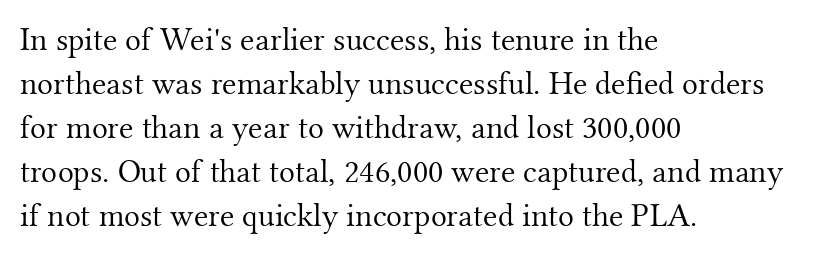
Think of a printed novel: that variable character pitch is what you see here. Honestly, the row spacing looks completely unremarkable. In terms of letterform style, serifs are clearly present. Nobody touched the tracking dial on this one. The area under the type is left untouched. Vertical stems look standard width or narrower in stroke.
